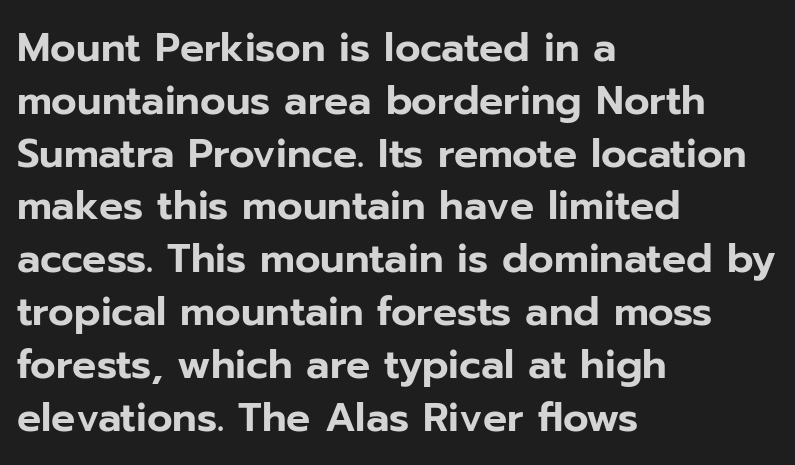
{"serif": "no", "italic": "no", "width": "normal", "stroke_contrast": "low", "x_height": "medium", "monospaced": "no", "underline": "no", "align": "left", "line_spacing": "normal", "line_spacing_ratio": 1.32, "letter_spacing": "normal", "letter_spacing_em": 0.0, "glyph_px": 40}
